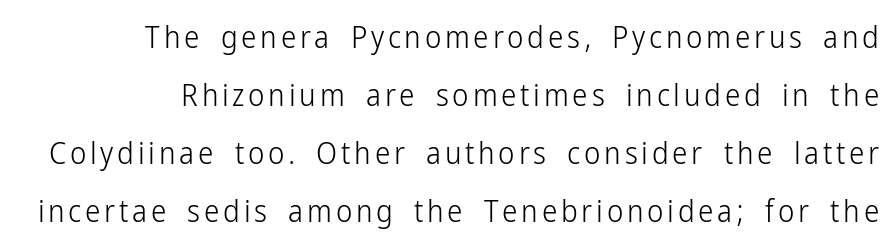
Q: Is the text bold? A: No.
Q: Is the text italic (slanted)? A: No, it is upright.
Q: Is the typeface a serif or a sans-serif typeface? A: Sans-serif.
Q: Is the text underlined? A: No.
Q: How is the paragraph aligned? A: Right-aligned.
Q: Width (condensed, normal, or wide)? A: Condensed.
Q: Stroke contrast? A: Low.
Q: x-height? A: Medium.
Q: Monospaced? A: No.
